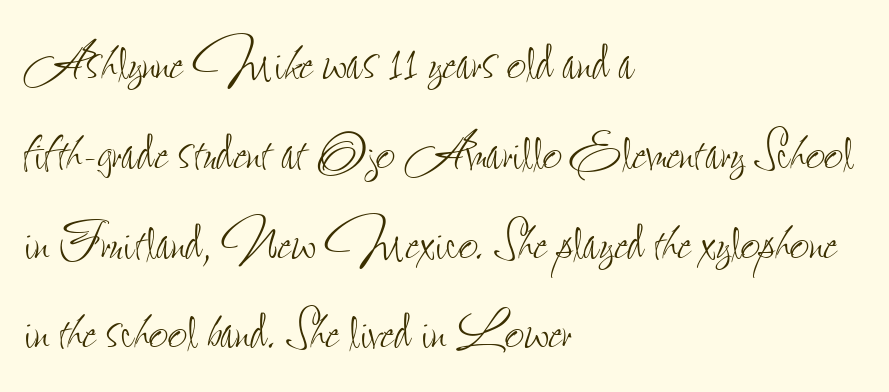
Bare-footed words on every line. A typesetter would call this proportional, since set widths differ per character. Characters follow at the spacing the type designer built in. Vertically, the passage feels balanced, rows spaced as you'd expect. The text block is weighted toward the left margin, trailing off unevenly rightward.
